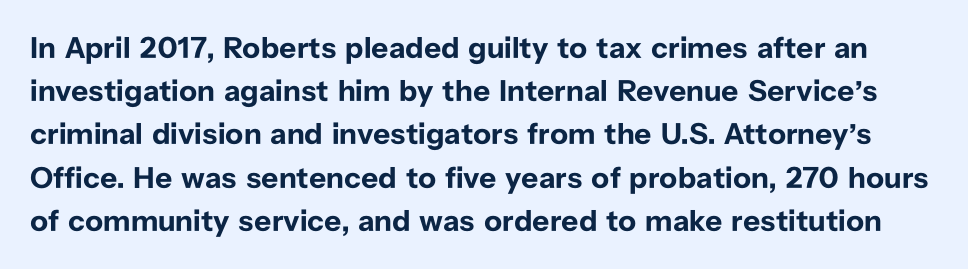
Q: Is the text bold? A: Yes.
Q: Is the text italic (slanted)? A: No, it is upright.
Q: Is the typeface a serif or a sans-serif typeface? A: Sans-serif.
Q: Is the text underlined? A: No.
Q: Is the spacing between letters normal or unusually wide? A: Normal.
Q: Is the spacing between lines tight, normal or loose? A: Normal.
Q: Width (condensed, normal, or wide)? A: Normal.
Q: Stroke contrast? A: Low.
Q: x-height? A: Medium.
Q: Monospaced? A: No.
